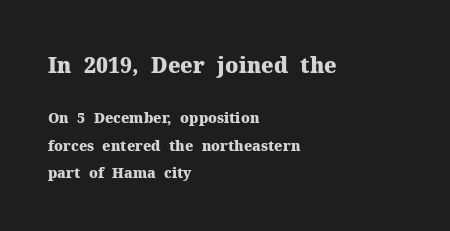
The image shows 21 px bold type, upright; set left-aligned, loose line spacing (1.97x), normal letter spacing, not underlined; the first (top) block is 1.5x larger.
